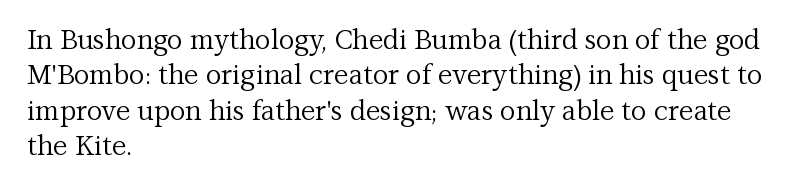
{"italic": "no", "bold": "no", "underline": "no", "align": "left", "line_spacing": "normal", "line_spacing_ratio": 1.31, "letter_spacing": "normal", "letter_spacing_em": 0.0, "glyph_px": 27}
